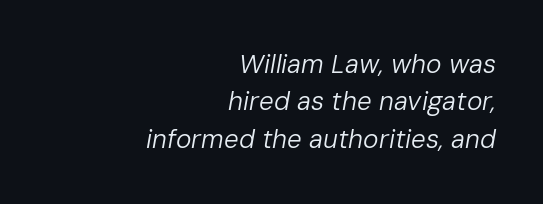
Quick note: interline space is typical. The lines are quadded right. Ink coverage per letter is moderate at most. You can tell it's italic because the verticals aren't actually vertical. The zone under the glyphs is completely vacant.
